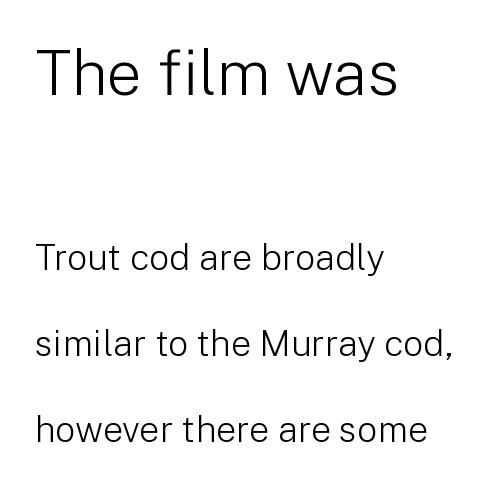
The image shows 63 px light sans-serif type, upright; set left-aligned, loose line spacing (2.38x), normal letter spacing, not underlined; the first (top) block is 1.75x larger; low stroke contrast and a medium x-height.
